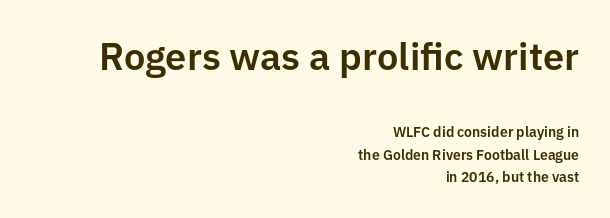
The image shows 38 px sans-serif type, upright; set right-aligned, normal line spacing (1.6x), normal letter spacing, not underlined; the first (top) block is 2.71x larger; low stroke contrast and a medium x-height.
